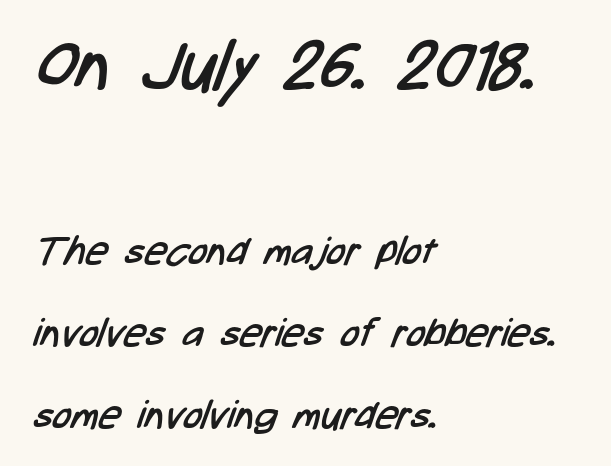
Quick note: interline space is abundant. Unlike a traditional serif, this face leaves its strokes unadorned. The cut favours lightness, reaching ordinary text weight at its darkest. Descender tails drop into unmarked territory. One-word summary of the alignment: left.
